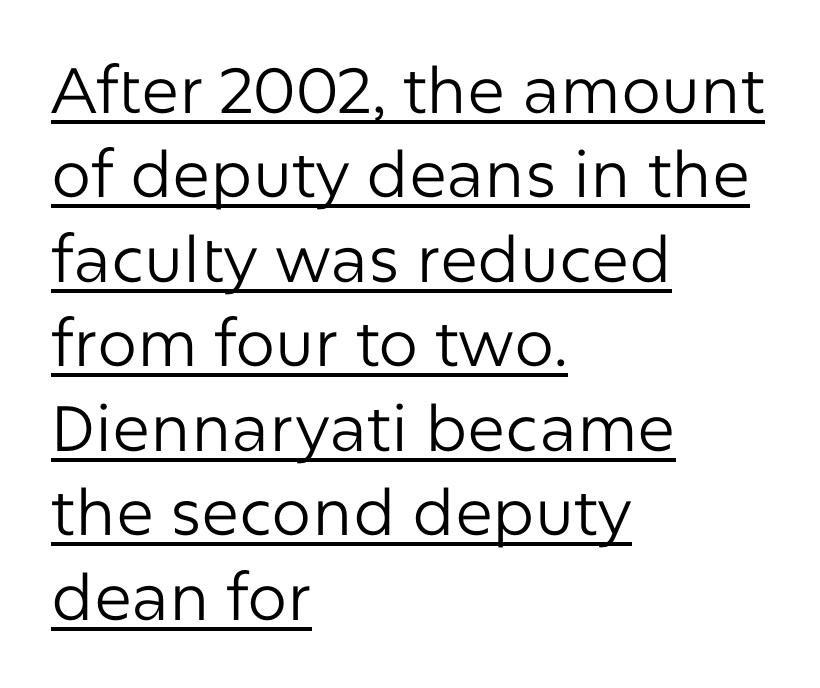
Q: Is the text bold? A: No.
Q: Is the text italic (slanted)? A: No, it is upright.
Q: Is the typeface a serif or a sans-serif typeface? A: Sans-serif.
Q: Is the text underlined? A: Yes.
Q: How is the paragraph aligned? A: Left-aligned.
Q: Is the spacing between letters normal or unusually wide? A: Normal.
Q: Is the spacing between lines tight, normal or loose? A: Normal.
Q: Width (condensed, normal, or wide)? A: Normal.
Q: Stroke contrast? A: Low.
Q: x-height? A: Medium.
Q: Monospaced? A: No.
